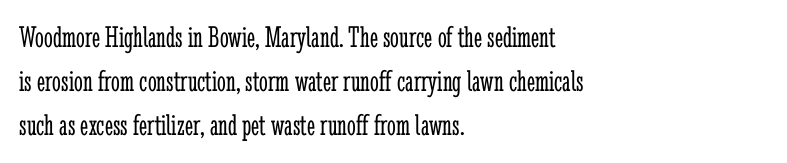
These lines were composed using upright roman letters. Note the varied advance widths — an 'i' is clearly narrower than an 'm'. The specimen omits any rule beneath the text block's lines. Normally led — the rows are evenly, conventionally spaced. The weight tops out at a normal text grade.
